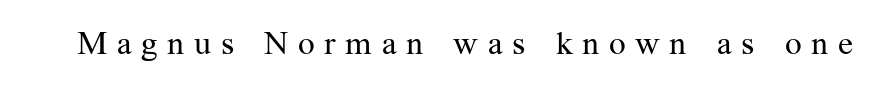
{"serif": "yes", "italic": "no", "bold": "no", "weight": "regular", "width": "normal", "stroke_contrast": "medium", "x_height": "medium", "monospaced": "no", "underline": "no", "letter_spacing": "wide", "letter_spacing_em": 0.29, "glyph_px": 33}
